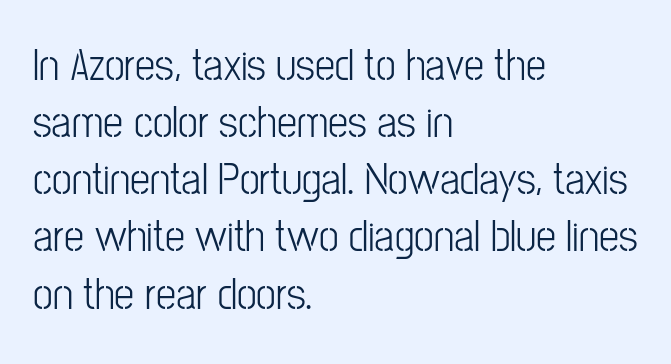
Q: Is the text italic (slanted)? A: No, it is upright.
Q: Is the typeface a serif or a sans-serif typeface? A: Sans-serif.
Q: Is the text underlined? A: No.
Q: How is the paragraph aligned? A: Left-aligned.
Q: Is the spacing between letters normal or unusually wide? A: Normal.
Q: Is the spacing between lines tight, normal or loose? A: Normal.
Q: Width (condensed, normal, or wide)? A: Condensed.
Q: Stroke contrast? A: Low.
Q: x-height? A: Medium.
Q: Monospaced? A: No.
